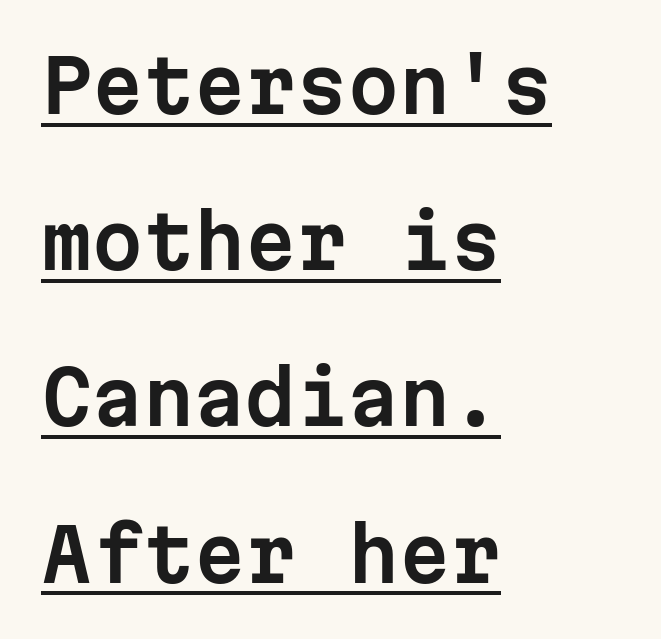
Q: Is the text italic (slanted)? A: No, it is upright.
Q: Is the typeface a serif or a sans-serif typeface? A: Sans-serif.
Q: Is the text underlined? A: Yes.
Q: How is the paragraph aligned? A: Left-aligned.
Q: Is the spacing between letters normal or unusually wide? A: Normal.
Q: Is the spacing between lines tight, normal or loose? A: Loose.
Q: Width (condensed, normal, or wide)? A: Normal.
Q: Stroke contrast? A: Low.
Q: x-height? A: Medium.
Q: Monospaced? A: Yes.
